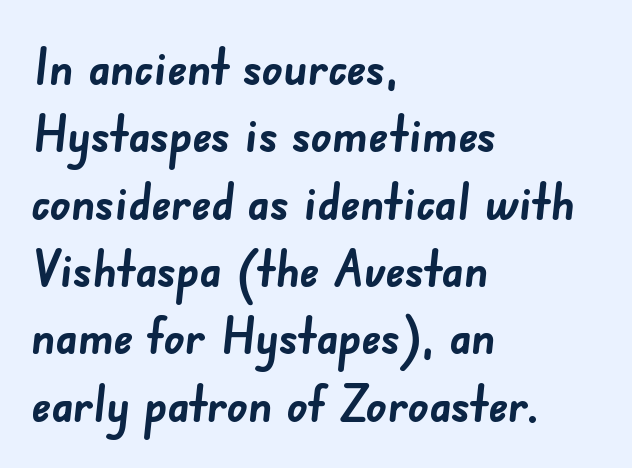
{"serif": "no", "bold": "yes", "weight": "semibold", "width": "normal", "stroke_contrast": "low", "x_height": "small", "monospaced": "no", "underline": "no", "align": "left", "line_spacing": "normal", "line_spacing_ratio": 1.32, "letter_spacing": "normal", "letter_spacing_em": 0.0, "glyph_px": 51}
